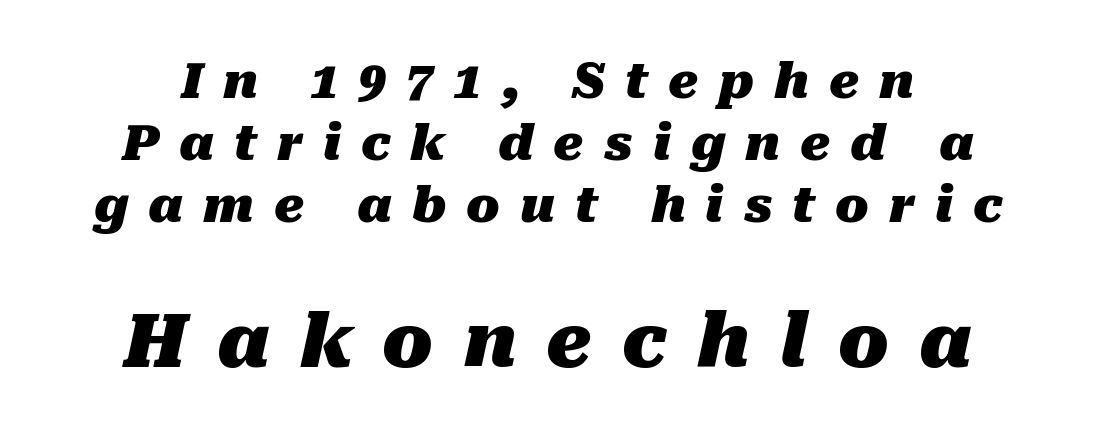
Q: Is the text bold? A: Yes.
Q: Is the text italic (slanted)? A: Yes, it leans right by about 10 degrees.
Q: Is the text underlined? A: No.
Q: Is the spacing between letters normal or unusually wide? A: Unusually wide.
Q: Is the spacing between lines tight, normal or loose? A: Normal.
Q: Which block of text is set in a larger size, the first (top) or the second (bottom)? A: The second (bottom) one.
Q: Width (condensed, normal, or wide)? A: Normal.
Q: Stroke contrast? A: Medium.
Q: x-height? A: Medium.
Q: Monospaced? A: No.
